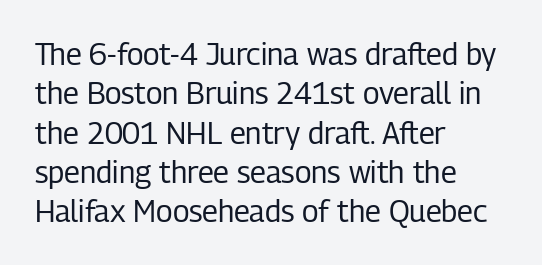
The image shows 30 px regular-weight, condensed sans-serif type, upright; set left-aligned, normal line spacing (1.31x), normal letter spacing, not underlined; low stroke contrast and a medium x-height.
